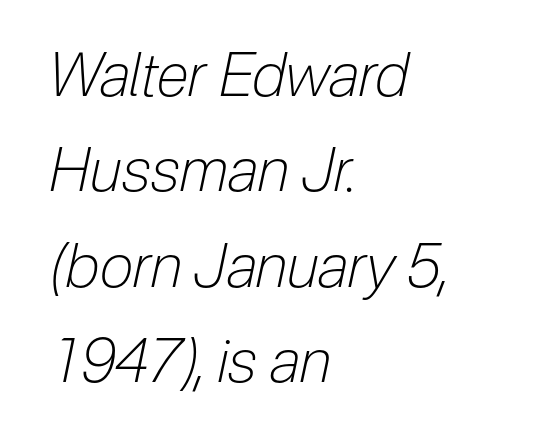
{"italic": "yes", "lean": "right", "slant_degrees": 12, "bold": "no", "weight": "light", "width": "condensed", "stroke_contrast": "low", "x_height": "medium", "monospaced": "no", "underline": "no", "align": "left", "line_spacing": "normal", "line_spacing_ratio": 1.59, "letter_spacing": "normal", "letter_spacing_em": 0.0, "glyph_px": 60}
